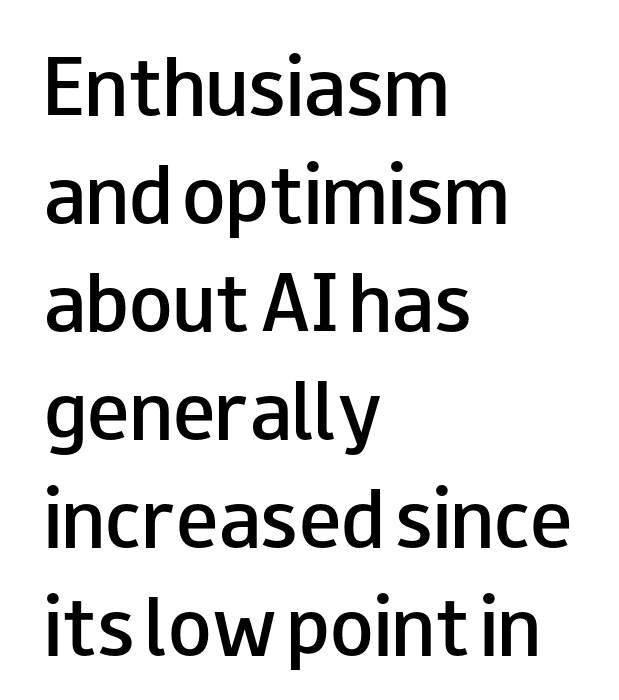
{"serif": "no", "italic": "no", "bold": "semi", "weight": "semibold", "width": "wide", "stroke_contrast": "low", "x_height": "small", "monospaced": "no", "underline": "no", "align": "left", "line_spacing": "normal", "line_spacing_ratio": 1.52, "letter_spacing": "normal", "letter_spacing_em": 0.0, "glyph_px": 71}
